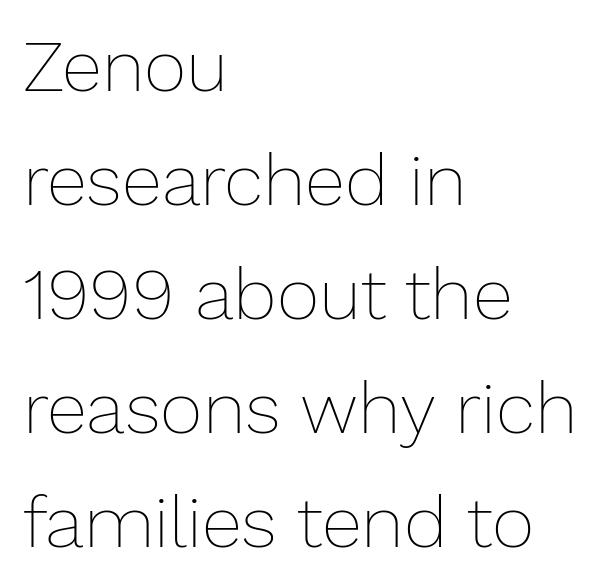
Q: Is the text bold? A: No.
Q: Is the text italic (slanted)? A: No, it is upright.
Q: Is the text underlined? A: No.
Q: How is the paragraph aligned? A: Left-aligned.
Q: Is the spacing between letters normal or unusually wide? A: Normal.
Q: Is the spacing between lines tight, normal or loose? A: Normal.
Q: Width (condensed, normal, or wide)? A: Normal.
Q: Stroke contrast? A: Low.
Q: x-height? A: Medium.
Q: Monospaced? A: No.
